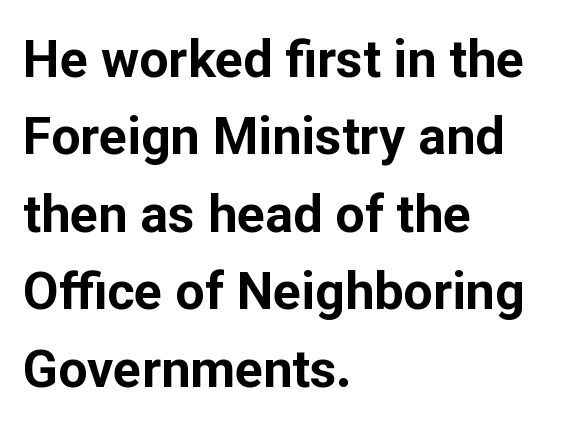
Reading down the block, your eye returns to a fixed left position each line. These lines are rendered in a variable-pitch font. Weight: bold. Short note: letters normally spaced.
